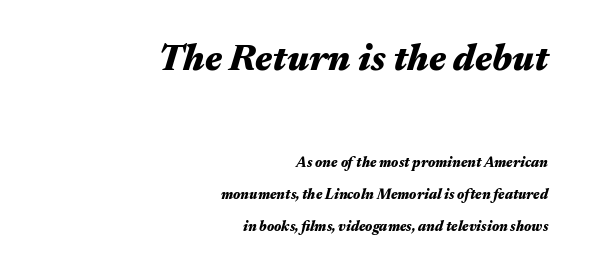
The image shows 37 px heavy, wide type, italic (leaning right); set right-aligned, loose line spacing (2.29x), normal letter spacing, not underlined; the first (top) block is 2.64x larger; medium stroke contrast and a medium x-height.
